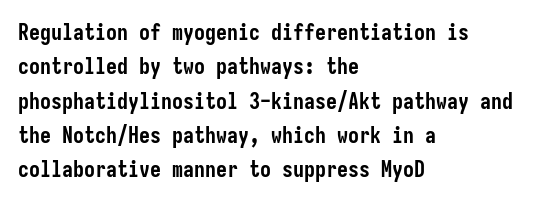
Q: Is the text bold? A: Yes.
Q: Is the text italic (slanted)? A: No, it is upright.
Q: Is the text underlined? A: No.
Q: How is the paragraph aligned? A: Left-aligned.
Q: Is the spacing between letters normal or unusually wide? A: Normal.
Q: Is the spacing between lines tight, normal or loose? A: Normal.
